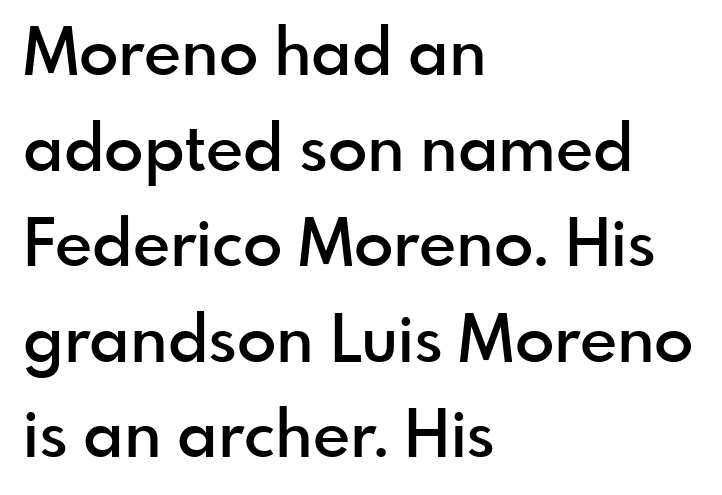
{"serif": "no", "italic": "no", "bold": "semi", "weight": "semibold", "width": "normal", "x_height": "small", "monospaced": "no", "underline": "no", "align": "left", "line_spacing": "normal", "line_spacing_ratio": 1.47, "letter_spacing": "normal", "letter_spacing_em": 0.0, "glyph_px": 65}
